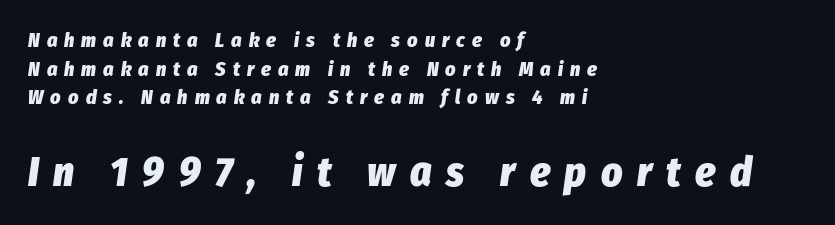
Q: Is the text bold? A: Yes.
Q: Is the text italic (slanted)? A: Yes, it leans right by about 8 degrees.
Q: Is the text underlined? A: No.
Q: How is the paragraph aligned? A: Left-aligned.
Q: Is the spacing between letters normal or unusually wide? A: Unusually wide.
Q: Is the spacing between lines tight, normal or loose? A: Normal.
Q: Which block of text is set in a larger size, the first (top) or the second (bottom)? A: The second (bottom) one.
Q: Width (condensed, normal, or wide)? A: Condensed.
Q: Stroke contrast? A: Low.
Q: x-height? A: Medium.
Q: Monospaced? A: No.
